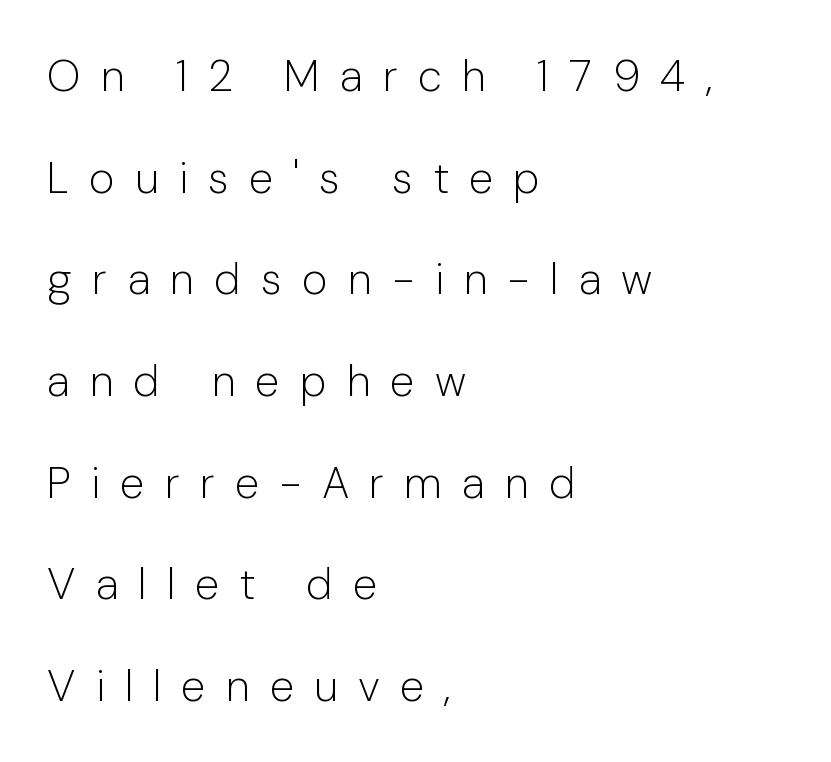
The rag falls on the right side of this text block. Proportional: the letters do not fall into vertical columns. Posture: upright roman. Does the type have serifs? No, each stem ends abruptly. The rendering inserts visible extra space after every character.
